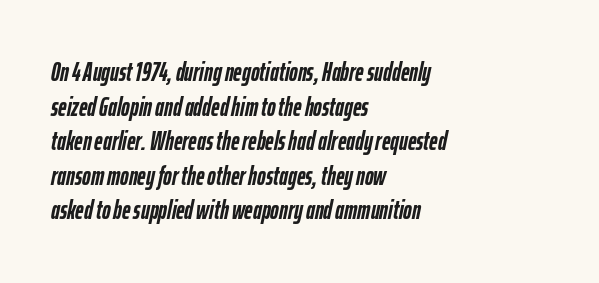
The image shows 26 px bold type, italic (leaning right); set left-aligned, normal line spacing (1.33x), normal letter spacing, not underlined.
